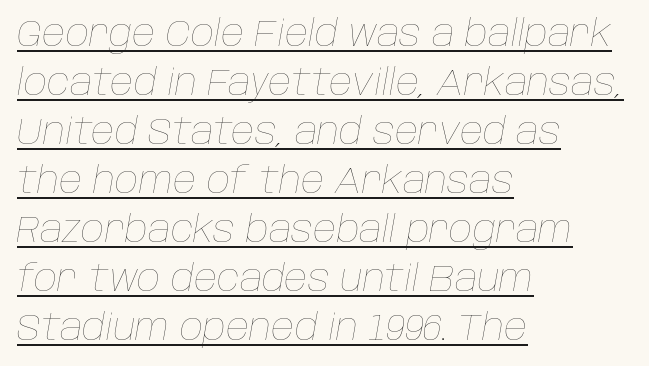
The image shows 36 px thin type, italic (leaning right); set left-aligned, normal line spacing (1.36x), normal letter spacing, underlined; low stroke contrast and a large x-height.
